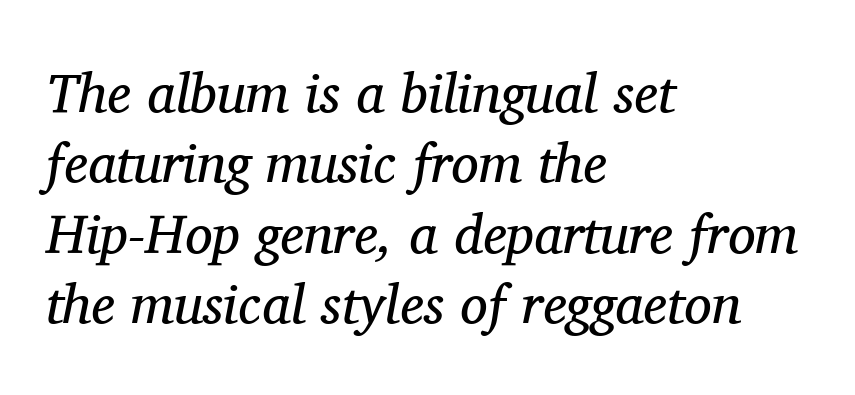
The image shows 55 px regular-weight serif type, italic (leaning right); set left-aligned, normal line spacing (1.28x), normal letter spacing, not underlined; medium stroke contrast and a medium x-height.
